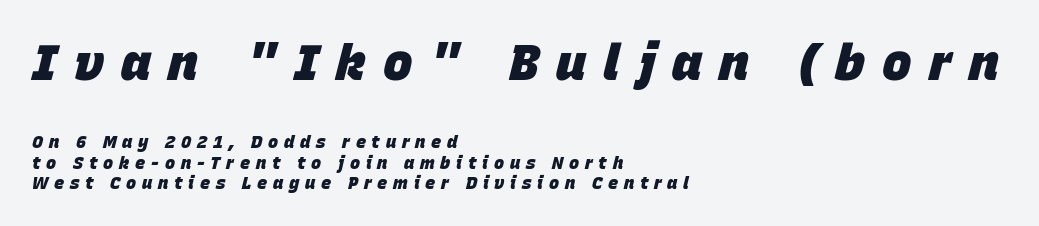
The image shows 50 px heavy type, italic (leaning right); set left-aligned, line spacing 1.19x, unusually wide letter spacing (+0.34 em), not underlined; the first (top) block is 2.94x larger; low stroke contrast and a large x-height.
